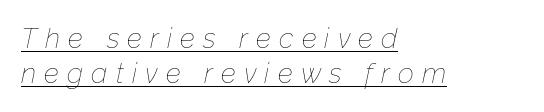
Q: Is the text bold? A: No.
Q: Is the text italic (slanted)? A: Yes, it leans right by about 12 degrees.
Q: Is the text underlined? A: Yes.
Q: How is the paragraph aligned? A: Left-aligned.
Q: Is the spacing between letters normal or unusually wide? A: Unusually wide.
Q: Is the spacing between lines tight, normal or loose? A: Normal.
Q: Width (condensed, normal, or wide)? A: Normal.
Q: Stroke contrast? A: Low.
Q: x-height? A: Medium.
Q: Monospaced? A: No.
